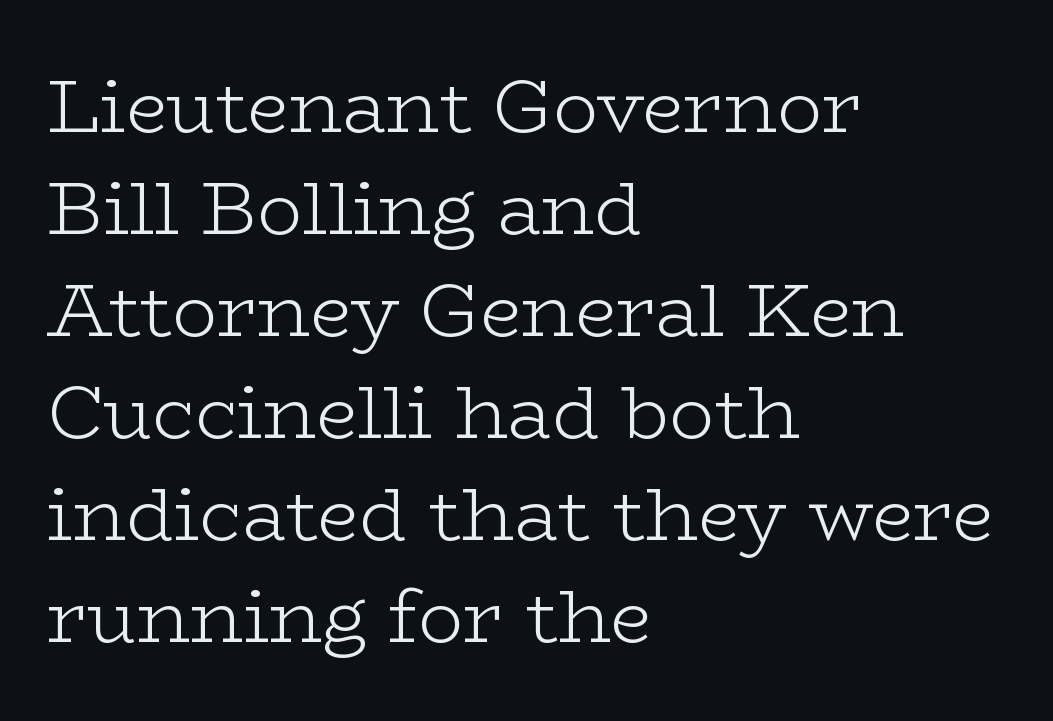
{"serif": "yes", "italic": "no", "bold": "no", "weight": "light", "width": "wide", "stroke_contrast": "low", "x_height": "medium", "monospaced": "no", "underline": "no", "align": "left", "line_spacing": "normal", "line_spacing_ratio": 1.36, "letter_spacing": "normal", "letter_spacing_em": 0.0, "glyph_px": 75}
